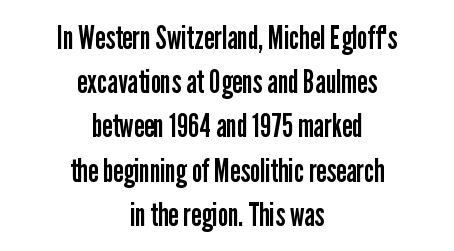
{"serif": "no", "italic": "no", "bold": "no", "weight": "regular", "width": "condensed", "stroke_contrast": "low", "x_height": "medium", "monospaced": "no", "underline": "no", "align": "center", "line_spacing": "normal", "line_spacing_ratio": 1.34, "letter_spacing": "normal", "letter_spacing_em": 0.0, "glyph_px": 33}
